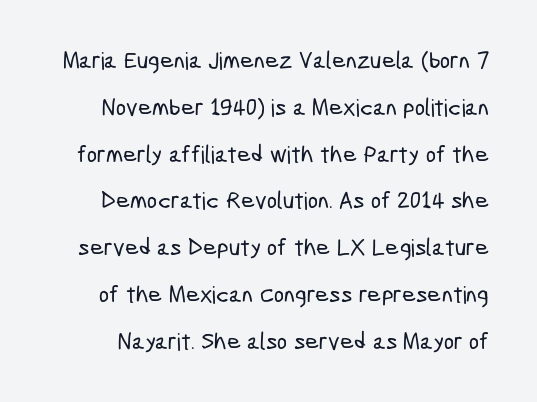
The image shows 24 px text type; set loose line spacing (1.95x), normal letter spacing, not underlined.
